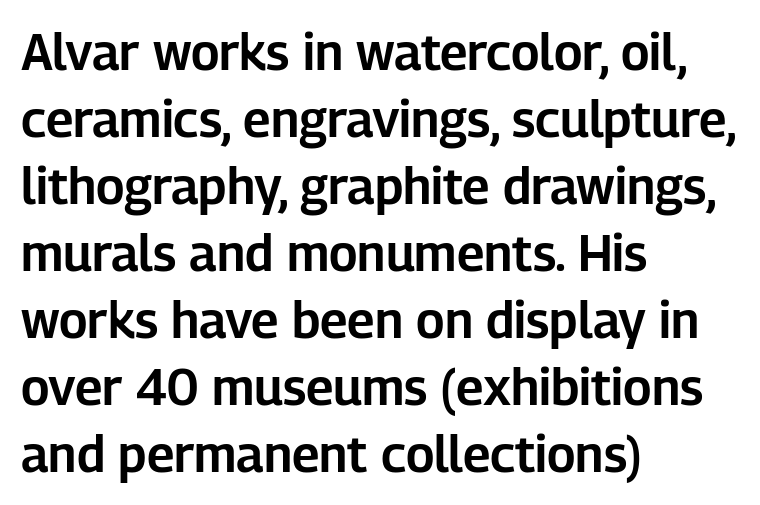
The image shows 50 px sans-serif type, upright; set left-aligned, normal line spacing (1.34x), normal letter spacing, not underlined; low stroke contrast and a medium x-height.
